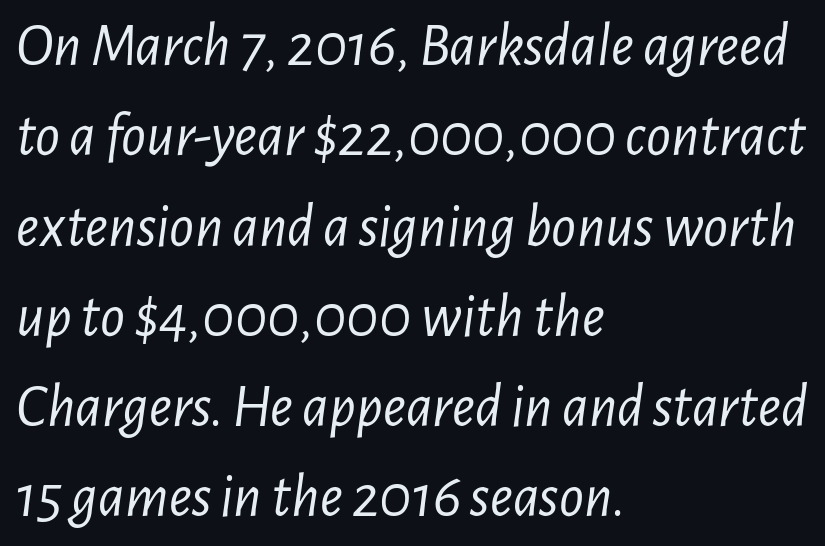
{"italic": "yes", "lean": "right", "slant_degrees": 7, "bold": "no", "weight": "light", "width": "condensed", "stroke_contrast": "low", "x_height": "medium", "monospaced": "no", "underline": "no", "align": "left", "line_spacing": "normal", "line_spacing_ratio": 1.48, "letter_spacing": "normal", "letter_spacing_em": 0.0, "glyph_px": 61}
